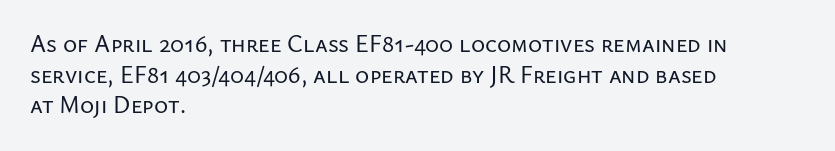
These lines stack with their left ends in a neat column. This sample uses plain, unmodified letter spacing. Rows of type keep a routine distance in the vertical direction. The glyphs are unaccompanied by any horizontal stroke below them. Vertical strokes here are truly vertical.
